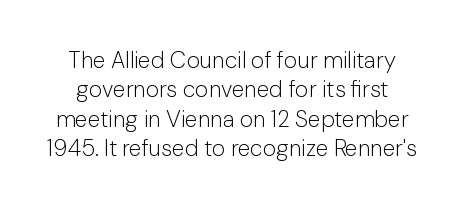
{"italic": "no", "bold": "no", "underline": "no", "line_spacing": "normal", "line_spacing_ratio": 1.28, "letter_spacing": "normal", "letter_spacing_em": 0.0, "glyph_px": 23}
